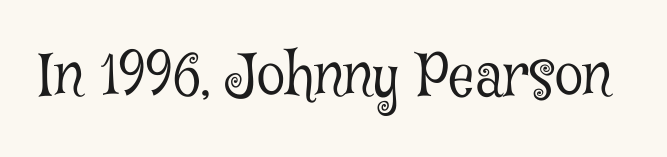
Posture: vertical. You can tell from the footed stems that serif type was used. No heavy texture on the line: the type isn't bold. Do the characters align in a grid? No, the font is proportional. A typesetter would call this zero additional tracking. Decoration check: the copy has no underline.
